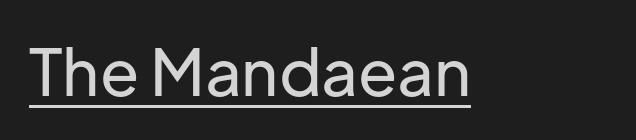
{"serif": "no", "italic": "no", "width": "normal", "stroke_contrast": "low", "x_height": "medium", "monospaced": "no", "underline": "yes", "letter_spacing": "normal", "letter_spacing_em": 0.0, "glyph_px": 64}
